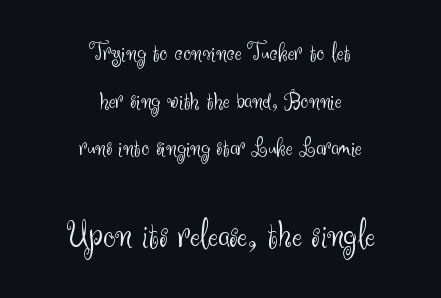
Each letter keeps its own natural width here, so spacing adapts to shape. Alignment: centered. Is the letter spacing exaggerated? No — it looks like the ordinary default. Does the lettering tilt? It doesn't — this is upright. If you squint, the bottom block still reads clearly — it's the larger of the two. The typeface chosen for these lines omits serifs.
